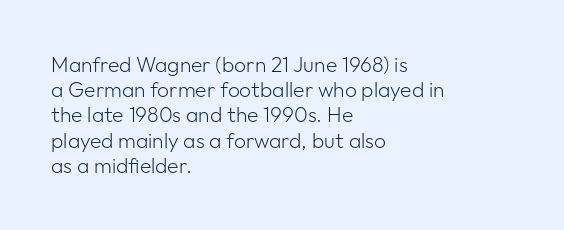
The letterforms sit shoulder to shoulder at normal distance. Typeset ragged right — the left edge is the straight one. The lettering holds an erect, upright posture throughout. Vertical stems look standard width or narrower in stroke. Beneath every word, the page is bare.
